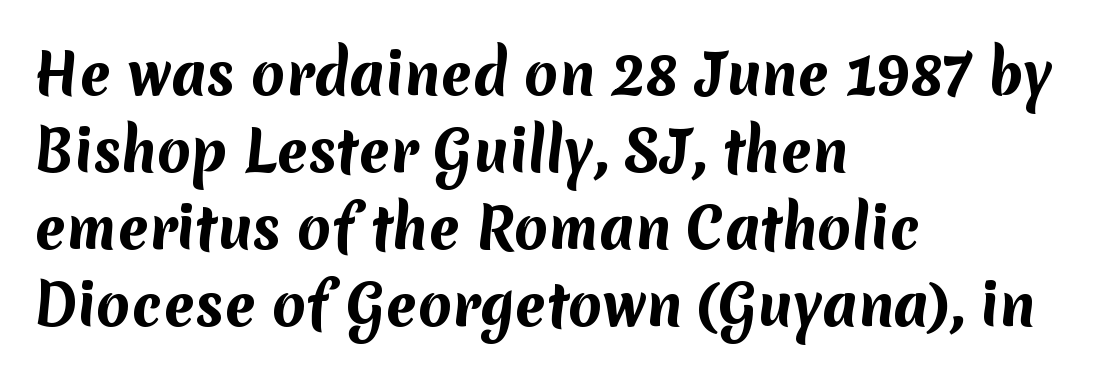
{"serif": "no", "bold": "yes", "weight": "bold", "width": "normal", "stroke_contrast": "medium", "x_height": "medium", "monospaced": "no", "underline": "no", "align": "left", "line_spacing": "normal", "line_spacing_ratio": 1.4, "letter_spacing": "normal", "letter_spacing_em": 0.0, "glyph_px": 55}
